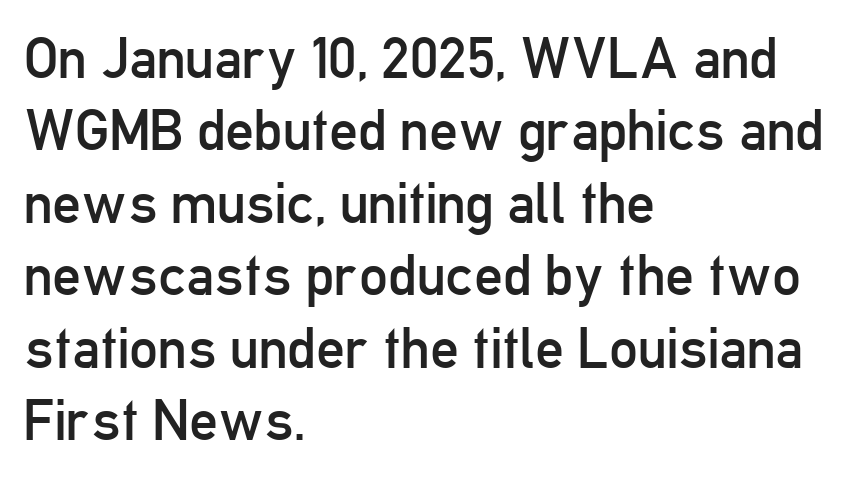
Nothing sits at the stroke ends, so this counts as sans-serif. Caption: standard tracking, unaltered. Notice how the stems are strictly vertical — no italics here. Type without underlining. Unbolded letterforms with no extra heft. Compared with typical paragraphs, the rows here are spaced about the same.
